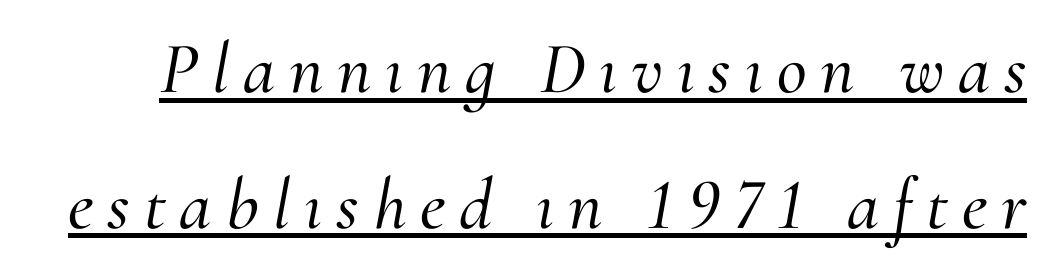
Q: Is the text italic (slanted)? A: Yes, it leans right by about 10 degrees.
Q: Is the typeface a serif or a sans-serif typeface? A: Serif.
Q: Is the text underlined? A: Yes.
Q: Width (condensed, normal, or wide)? A: Normal.
Q: Stroke contrast? A: Medium.
Q: x-height? A: Small.
Q: Monospaced? A: No.
